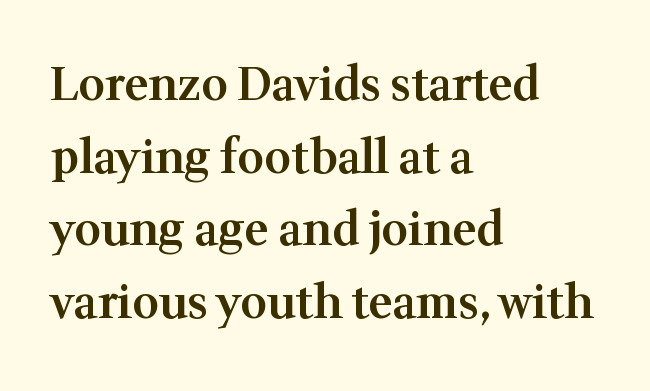
Q: Is the text bold? A: Semi-bold.
Q: Is the text italic (slanted)? A: No, it is upright.
Q: Is the typeface a serif or a sans-serif typeface? A: Serif.
Q: Is the text underlined? A: No.
Q: How is the paragraph aligned? A: Left-aligned.
Q: Is the spacing between letters normal or unusually wide? A: Normal.
Q: Is the spacing between lines tight, normal or loose? A: Normal.
Q: Width (condensed, normal, or wide)? A: Normal.
Q: Stroke contrast? A: Medium.
Q: x-height? A: Medium.
Q: Monospaced? A: No.
